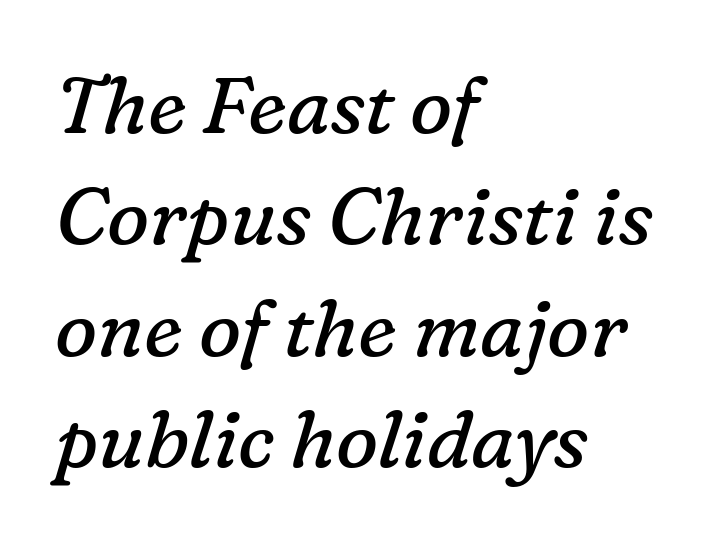
Notice how the stems are inclined rather than vertical — that's the hallmark of italics. Reading down the column, the eye jumps a familiar distance to each next line. The characters display serif detailing at their extremities. Weight: in the light-to-regular range. These lines stack with their left ends in a neat column. Observe the ordinary spacing: letters are neighbours, not strangers.
